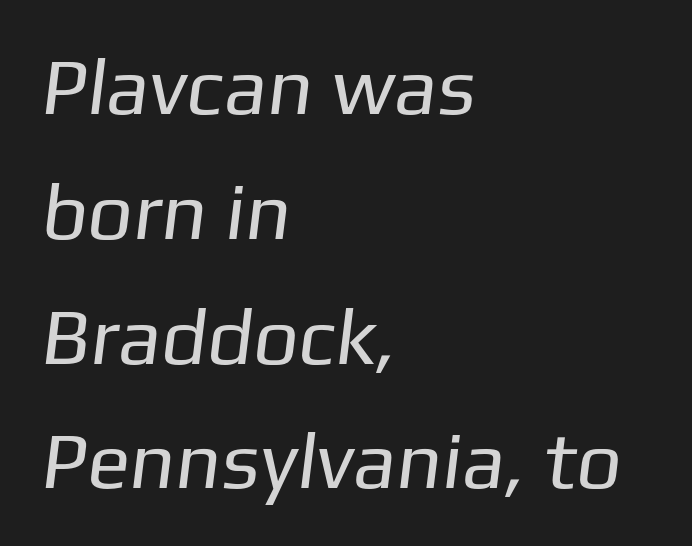
Q: Is the text bold? A: No.
Q: Is the typeface a serif or a sans-serif typeface? A: Sans-serif.
Q: Is the text underlined? A: No.
Q: How is the paragraph aligned? A: Left-aligned.
Q: Is the spacing between letters normal or unusually wide? A: Normal.
Q: Is the spacing between lines tight, normal or loose? A: Normal.
Q: Width (condensed, normal, or wide)? A: Normal.
Q: Stroke contrast? A: Low.
Q: x-height? A: Medium.
Q: Monospaced? A: No.
